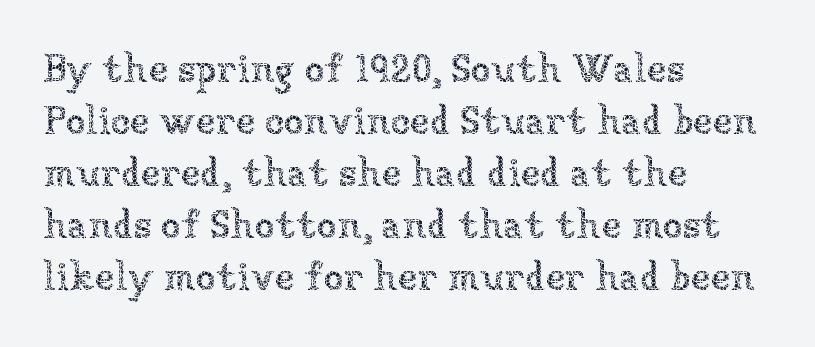
Q: Is the text bold? A: No.
Q: Is the text italic (slanted)? A: No, it is upright.
Q: Is the text underlined? A: No.
Q: How is the paragraph aligned? A: Left-aligned.
Q: Is the spacing between letters normal or unusually wide? A: Normal.
Q: Is the spacing between lines tight, normal or loose? A: Normal.
Q: Width (condensed, normal, or wide)? A: Normal.
Q: Stroke contrast? A: Low.
Q: x-height? A: Medium.
Q: Monospaced? A: No.
